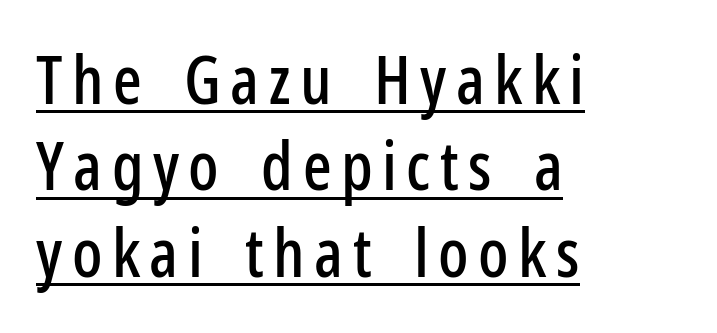
{"serif": "no", "italic": "no", "width": "condensed", "stroke_contrast": "low", "x_height": "medium", "monospaced": "no", "underline": "yes", "align": "left", "line_spacing": "normal", "line_spacing_ratio": 1.29, "glyph_px": 67}
